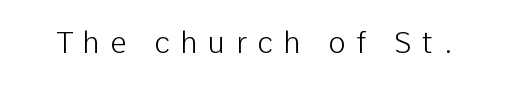
The image shows 30 px light sans-serif type, upright; set unusually wide letter spacing (+0.34 em), not underlined; low stroke contrast and a medium x-height.
